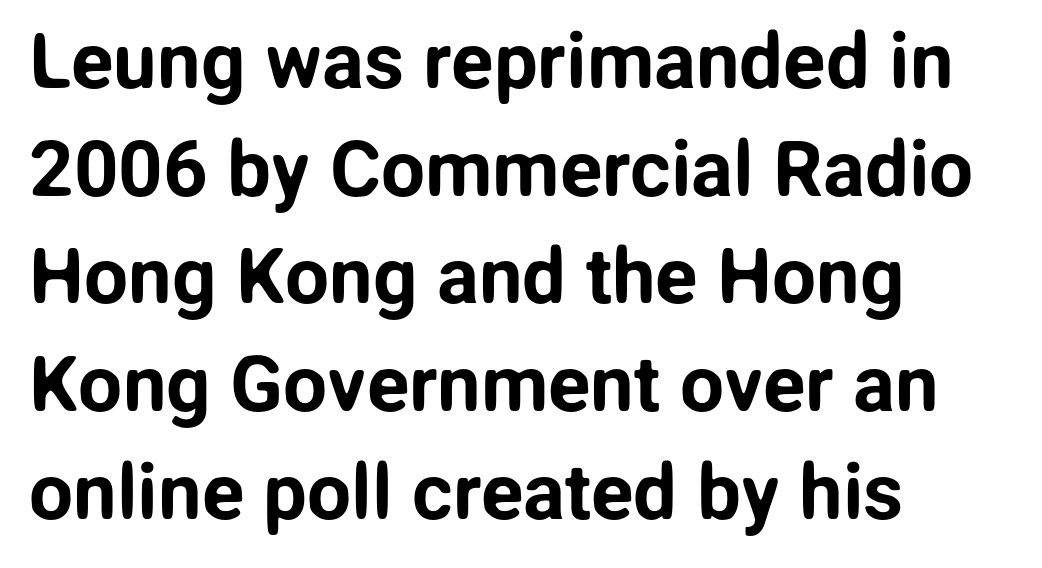
The image shows 78 px sans-serif type, upright; set left-aligned, normal line spacing (1.38x), normal letter spacing, not underlined; low stroke contrast and a medium x-height.
